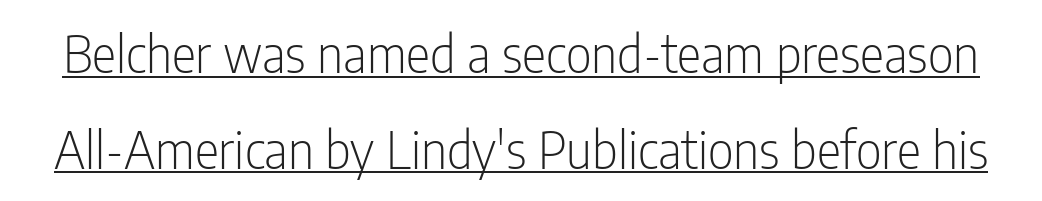
Q: Is the text bold? A: No.
Q: Is the text italic (slanted)? A: No, it is upright.
Q: Is the typeface a serif or a sans-serif typeface? A: Sans-serif.
Q: Is the text underlined? A: Yes.
Q: Is the spacing between letters normal or unusually wide? A: Normal.
Q: Width (condensed, normal, or wide)? A: Condensed.
Q: Stroke contrast? A: Low.
Q: x-height? A: Medium.
Q: Monospaced? A: No.
